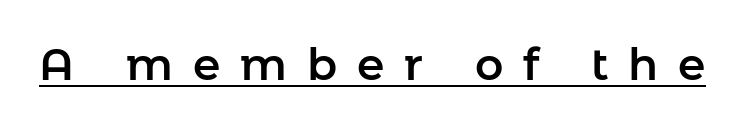
Q: Is the text italic (slanted)? A: No, it is upright.
Q: Is the typeface a serif or a sans-serif typeface? A: Sans-serif.
Q: Is the text underlined? A: Yes.
Q: Is the spacing between letters normal or unusually wide? A: Unusually wide.
Q: Width (condensed, normal, or wide)? A: Normal.
Q: Stroke contrast? A: Low.
Q: x-height? A: Medium.
Q: Monospaced? A: No.
